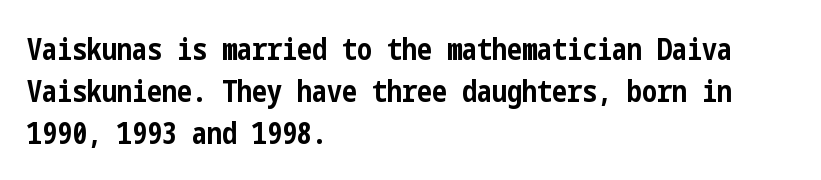
{"serif": "no", "italic": "no", "bold": "yes", "weight": "bold", "width": "condensed", "stroke_contrast": "low", "x_height": "medium", "underline": "no", "align": "left", "line_spacing": "normal", "line_spacing_ratio": 1.4, "letter_spacing": "normal", "letter_spacing_em": 0.0, "glyph_px": 30}
